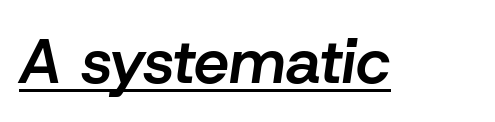
Emphasis is given by a line drawn under the lettering. These lines were composed using italics. Each glyph is drawn with semibold strokes, heavier than normal yet not fully bold. Letter spacing: default. The rendering uses natural spacing where letterforms have individual widths.
